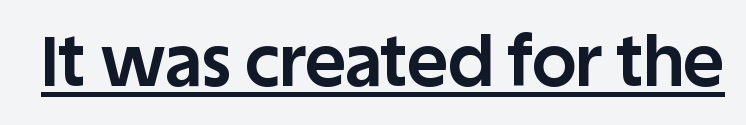
The image shows 69 px bold sans-serif type, upright; set normal letter spacing, underlined; low stroke contrast and a large x-height.
